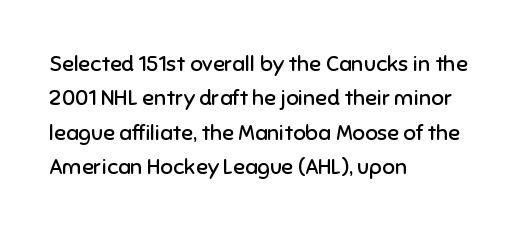
{"italic": "no", "bold": "no", "underline": "no", "align": "left", "line_spacing": "normal", "line_spacing_ratio": 1.56, "letter_spacing": "normal", "letter_spacing_em": 0.0, "glyph_px": 22}
